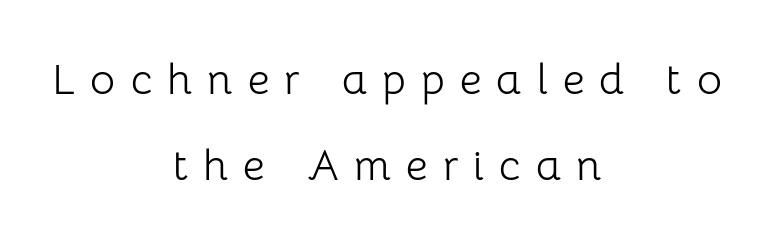
Q: Is the text bold? A: No.
Q: Is the text italic (slanted)? A: No, it is upright.
Q: Is the typeface a serif or a sans-serif typeface? A: Sans-serif.
Q: Is the text underlined? A: No.
Q: How is the paragraph aligned? A: Centered.
Q: Is the spacing between letters normal or unusually wide? A: Unusually wide.
Q: Is the spacing between lines tight, normal or loose? A: Loose.
Q: Width (condensed, normal, or wide)? A: Normal.
Q: Stroke contrast? A: Low.
Q: x-height? A: Medium.
Q: Monospaced? A: No.
